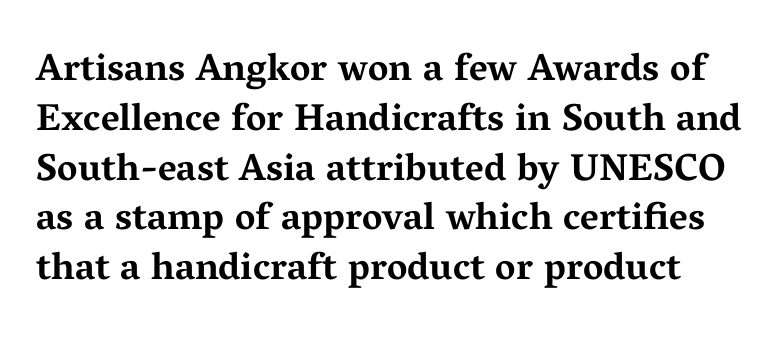
Emphasis by weight is at full strength: bold. In terms of letterspacing, this is plain default setting. The lettering stays uniformly vertical, giving the passage a roman look. The typeface chosen for these lines features serifs.
